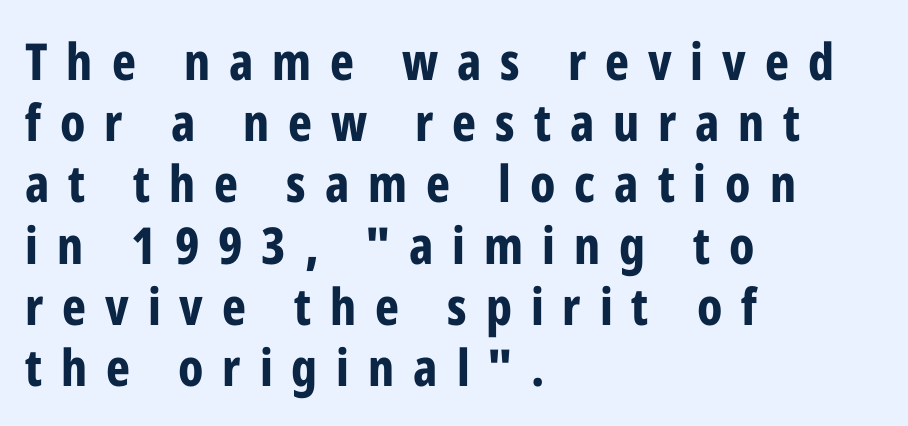
{"serif": "no", "italic": "no", "bold": "yes", "weight": "bold", "width": "condensed", "stroke_contrast": "low", "x_height": "medium", "monospaced": "no", "underline": "no", "align": "left", "line_spacing_ratio": 1.2, "letter_spacing": "wide", "letter_spacing_em": 0.37, "glyph_px": 51}
